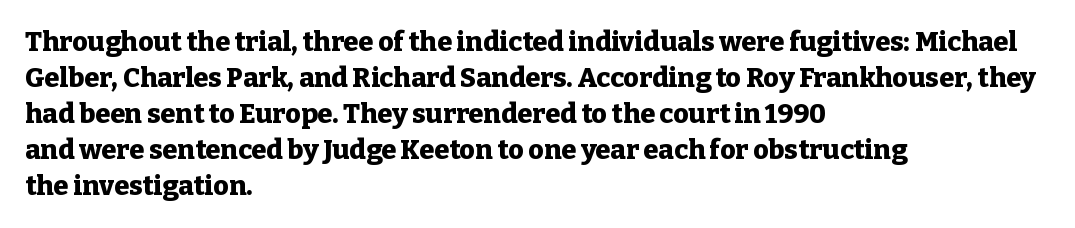
{"italic": "no", "bold": "yes", "underline": "no", "align": "left", "line_spacing": "normal", "line_spacing_ratio": 1.33, "letter_spacing": "normal", "letter_spacing_em": 0.0, "glyph_px": 27}
